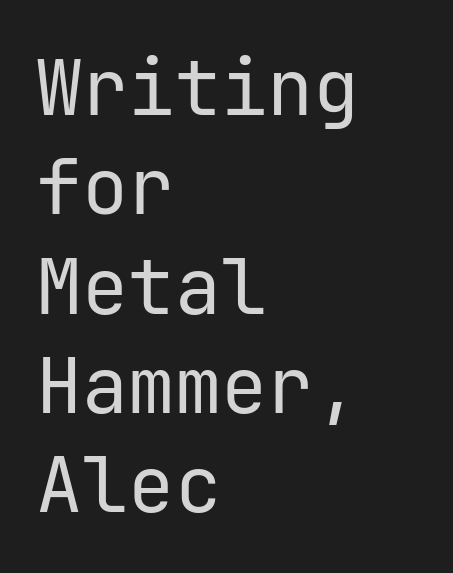
Upright lettering throughout. To sum up the face: it is a sans, with no serifs. Nobody touched the tracking dial on this one. Bare-footed words on every line. This sample keeps an unexceptional amount of space between lines. Weight: regular or lighter.
